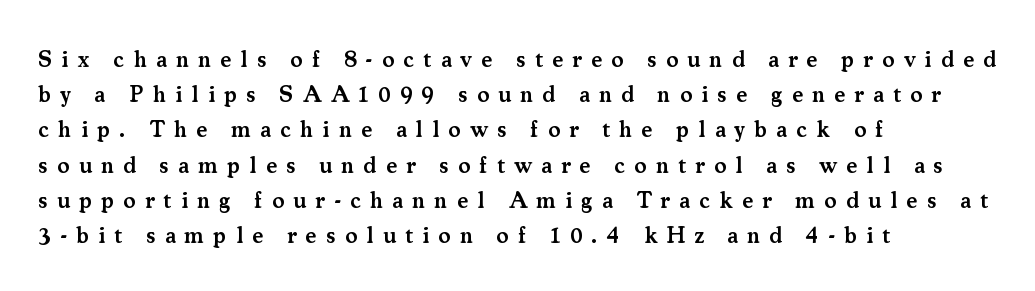
Typesetter's note: demi weight, one step under bold. The letterforms stand isolated, each surrounded by extra space. The paragraph shown leans on its left margin. Plain, unruled lines of type.
